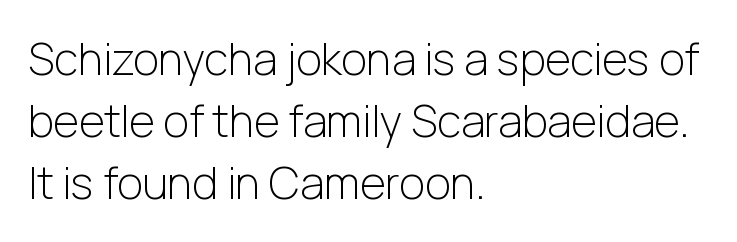
The image shows 44 px light sans-serif type, upright; set left-aligned, normal line spacing (1.41x), normal letter spacing, not underlined; low stroke contrast and a medium x-height.
